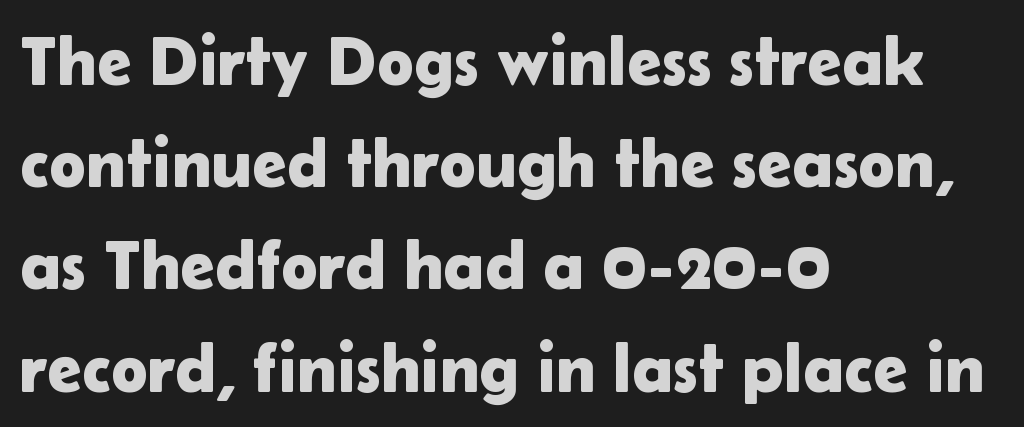
Q: Is the text italic (slanted)? A: No, it is upright.
Q: Is the typeface a serif or a sans-serif typeface? A: Sans-serif.
Q: Is the text underlined? A: No.
Q: How is the paragraph aligned? A: Left-aligned.
Q: Is the spacing between letters normal or unusually wide? A: Normal.
Q: Is the spacing between lines tight, normal or loose? A: Normal.
Q: Width (condensed, normal, or wide)? A: Normal.
Q: Stroke contrast? A: Low.
Q: x-height? A: Medium.
Q: Monospaced? A: No.
